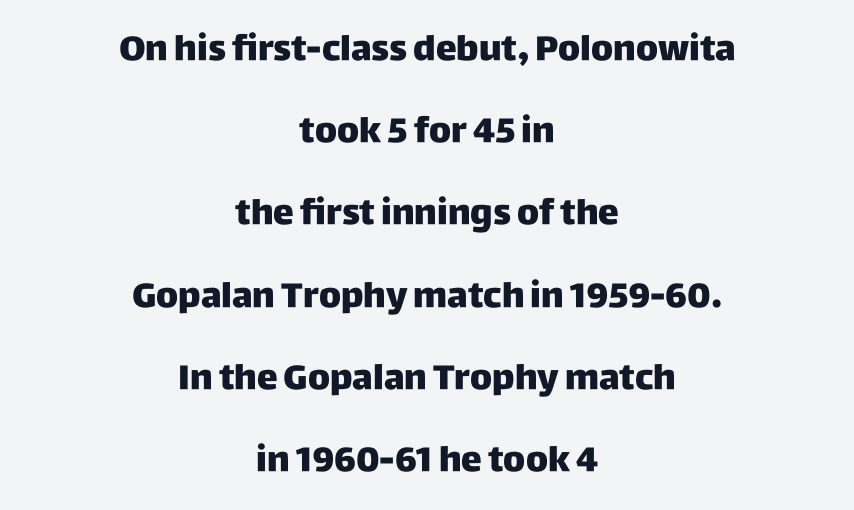
The rendering uses natural spacing where letterforms have individual widths. This sample trades compactness for vertical openness between lines. The rendering shows plain stroke endings on the letterforms — a sans-serif design. Every letter is thick-stroked: bold, no question.
